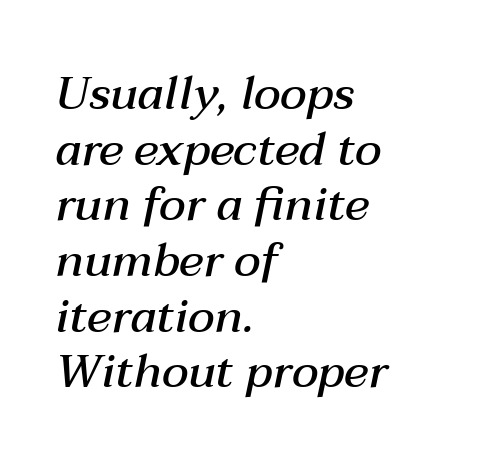
This rendering uses left alignment, leaving the right contour irregular. The zone under the glyphs is completely vacant. Emphasis-style slanted type is in use. Each word holds together tightly as a unit, with standard inter-letter gaps.
